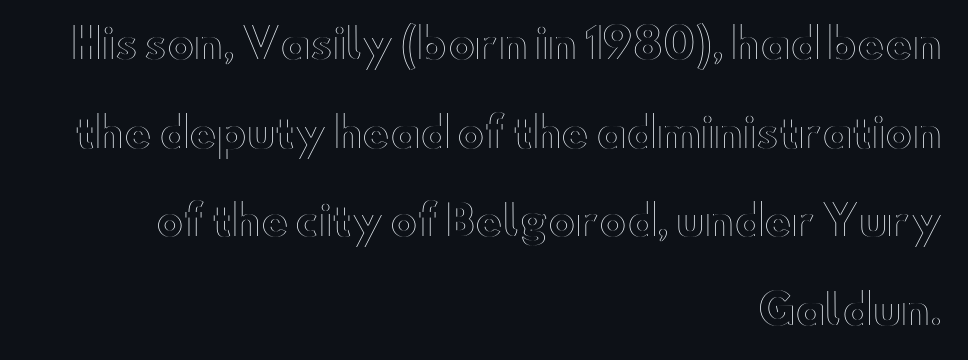
The axis of the letterforms is exactly vertical. Does the copy run flush right? Yes — the right margin is perfectly even. Default kerning and tracking; the words read as compact shapes. A typesetter would call this leading open, well beyond the default. Bare-footed words on every line.
